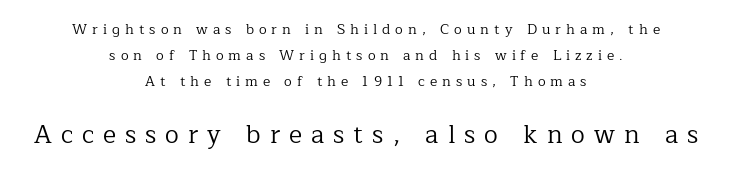
Q: Is the text bold? A: No.
Q: Is the text italic (slanted)? A: No, it is upright.
Q: Is the text underlined? A: No.
Q: How is the paragraph aligned? A: Centered.
Q: Is the spacing between letters normal or unusually wide? A: Unusually wide.
Q: Which block of text is set in a larger size, the first (top) or the second (bottom)? A: The second (bottom) one.
